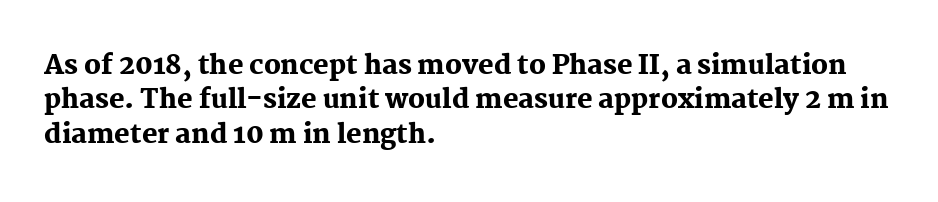
{"italic": "no", "bold": "yes", "underline": "no", "align": "left", "line_spacing": "normal", "line_spacing_ratio": 1.32, "letter_spacing": "normal", "letter_spacing_em": 0.0, "glyph_px": 26}
